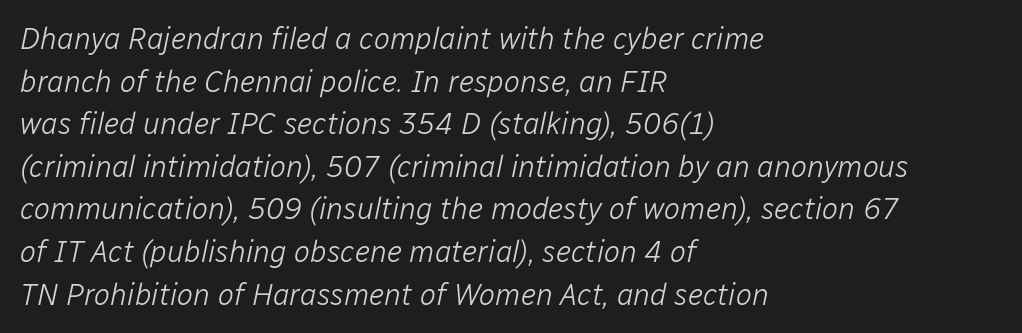
{"italic": "yes", "lean": "right", "slant_degrees": 12, "bold": "no", "weight": "light", "width": "normal", "stroke_contrast": "low", "x_height": "medium", "monospaced": "no", "underline": "no", "align": "left", "line_spacing": "normal", "line_spacing_ratio": 1.42, "letter_spacing": "normal", "letter_spacing_em": 0.0, "glyph_px": 30}
